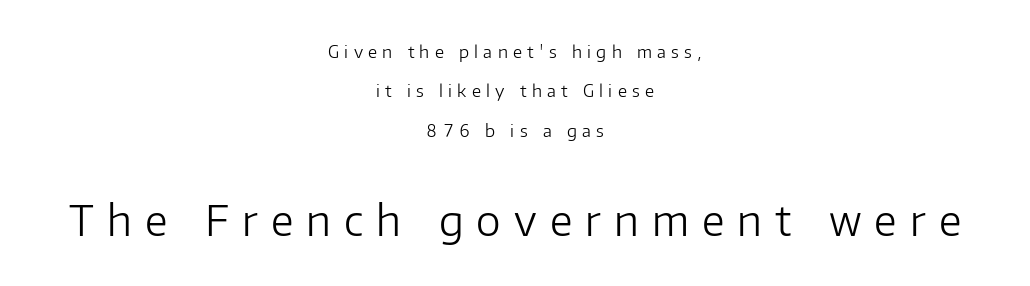
These lines are composed in type without serifs. The later block is typeset at a bigger size than the earlier block. Words float on clear page, feet unadorned. Inter-character spacing is expanded well beyond the font's built-in metrics. Unbolded letterforms with no extra heft.
